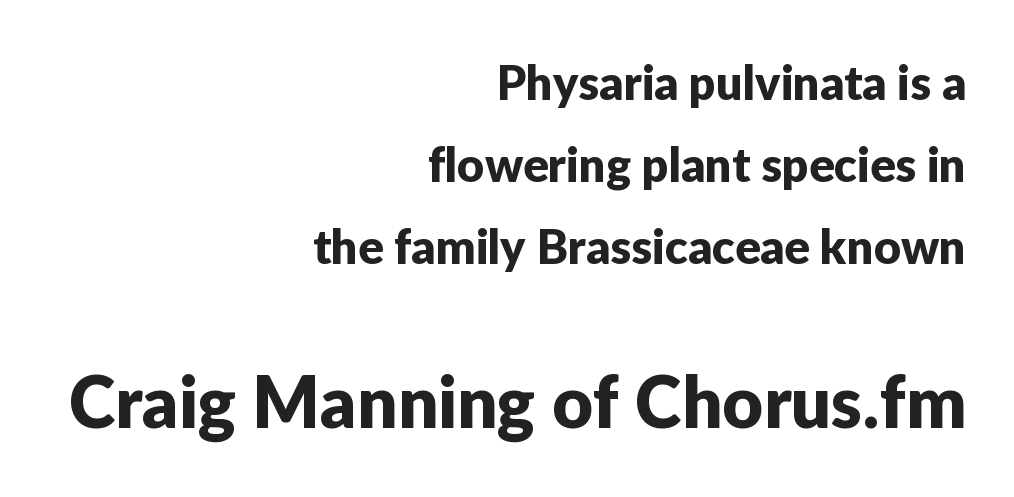
Q: Is the text italic (slanted)? A: No, it is upright.
Q: Is the typeface a serif or a sans-serif typeface? A: Sans-serif.
Q: Is the text underlined? A: No.
Q: How is the paragraph aligned? A: Right-aligned.
Q: Is the spacing between letters normal or unusually wide? A: Normal.
Q: Which block of text is set in a larger size, the first (top) or the second (bottom)? A: The second (bottom) one.
Q: Width (condensed, normal, or wide)? A: Normal.
Q: Stroke contrast? A: Low.
Q: x-height? A: Medium.
Q: Monospaced? A: No.
